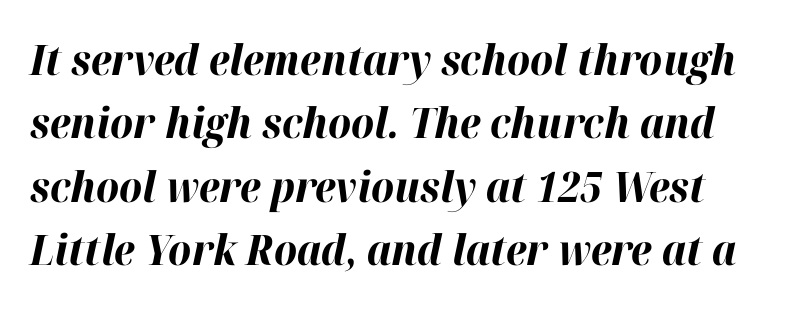
Q: Is the text bold? A: Yes.
Q: Is the text italic (slanted)? A: Yes, it leans right by about 12 degrees.
Q: Is the text underlined? A: No.
Q: Is the spacing between letters normal or unusually wide? A: Normal.
Q: Is the spacing between lines tight, normal or loose? A: Normal.
Q: Width (condensed, normal, or wide)? A: Normal.
Q: Stroke contrast? A: High.
Q: x-height? A: Medium.
Q: Monospaced? A: No.
